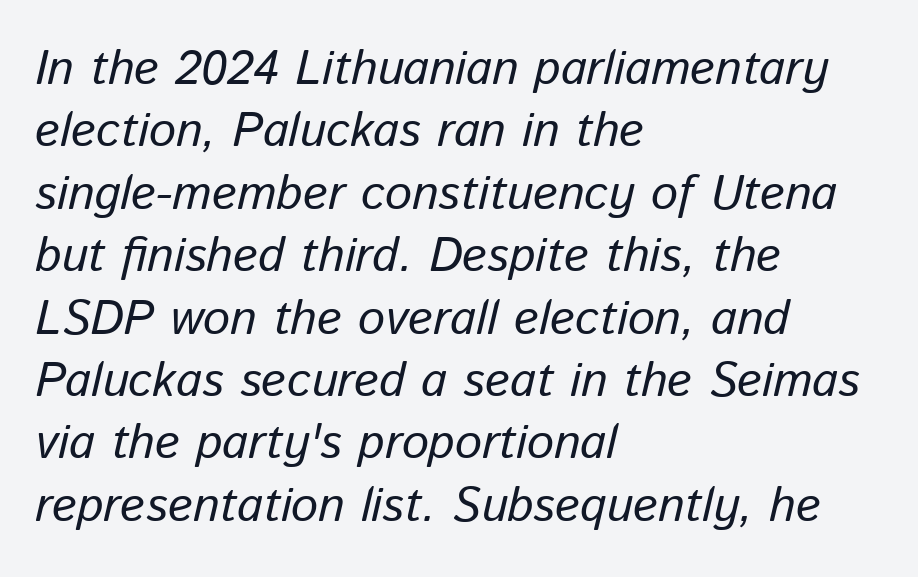
The image shows 48 px regular-weight type, italic (leaning right); set left-aligned, normal line spacing (1.3x), normal letter spacing, not underlined; low stroke contrast and a medium x-height.
